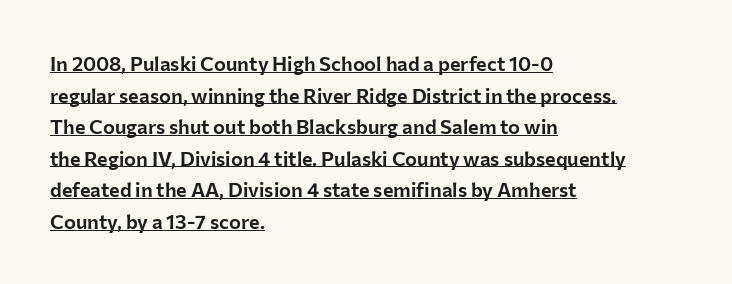
The typesetter chose a ragged-right arrangement here. The rendered words wear a rule along their underside. This block has exactly the height ordinary leading produces. You could call the tracking neutral — neither tight nor loose. The lettering stays uniformly vertical, giving the passage a roman look.
